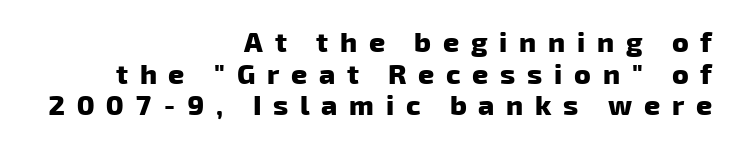
Tightly led — the rows are bunched. Casual observation: everything's shoved over to the right. Each letter keeps its own natural width here, so spacing adapts to shape. Nothing sits at the stroke ends, so this counts as sans-serif.
